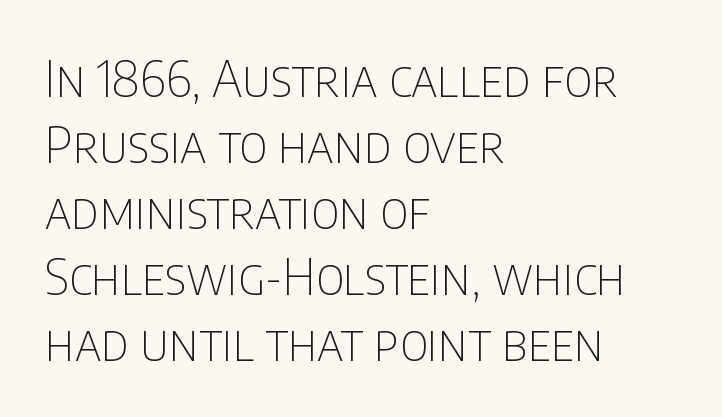
The image shows 50 px thin, condensed sans-serif type, upright; set left-aligned, normal line spacing (1.32x), normal letter spacing, not underlined; low stroke contrast and a large x-height.
